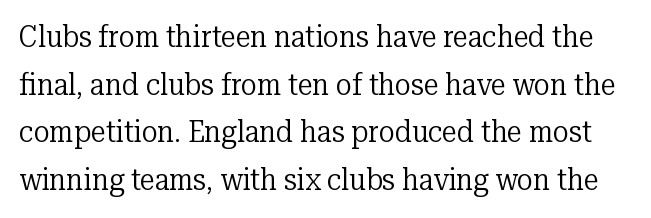
{"serif": "yes", "italic": "no", "bold": "no", "weight": "regular", "width": "normal", "stroke_contrast": "low", "x_height": "medium", "monospaced": "no", "underline": "no", "line_spacing": "normal", "line_spacing_ratio": 1.59, "letter_spacing": "normal", "letter_spacing_em": 0.0, "glyph_px": 30}
